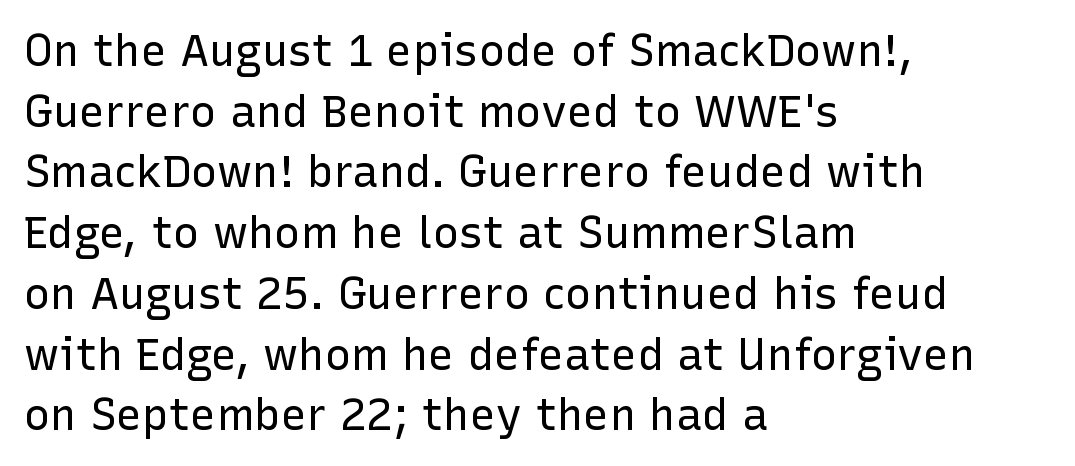
Q: Is the text bold? A: No.
Q: Is the text italic (slanted)? A: No, it is upright.
Q: Is the typeface a serif or a sans-serif typeface? A: Sans-serif.
Q: Is the text underlined? A: No.
Q: How is the paragraph aligned? A: Left-aligned.
Q: Is the spacing between letters normal or unusually wide? A: Normal.
Q: Is the spacing between lines tight, normal or loose? A: Normal.
Q: Width (condensed, normal, or wide)? A: Normal.
Q: Stroke contrast? A: Low.
Q: x-height? A: Medium.
Q: Monospaced? A: No.
